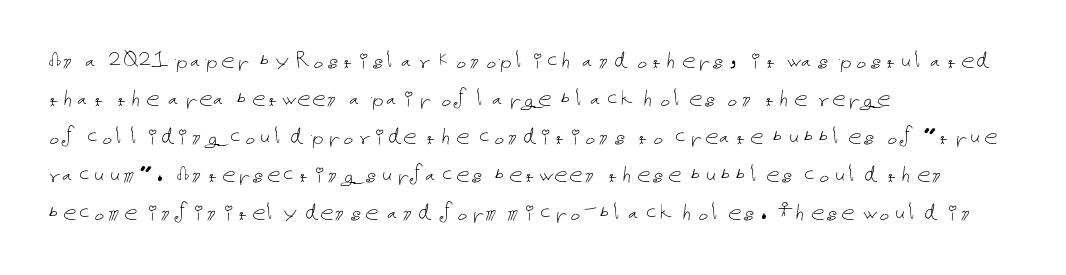
Q: Is the text bold? A: No.
Q: Is the text italic (slanted)? A: No, it is upright.
Q: Is the text underlined? A: No.
Q: How is the paragraph aligned? A: Left-aligned.
Q: Is the spacing between letters normal or unusually wide? A: Normal.
Q: Is the spacing between lines tight, normal or loose? A: Normal.
